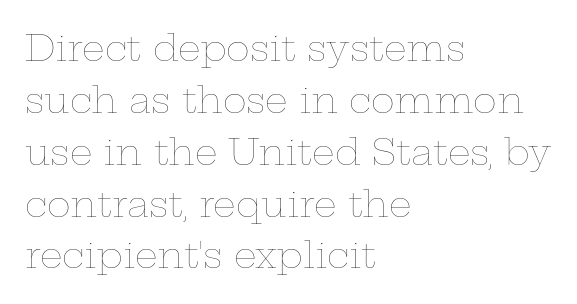
{"italic": "no", "bold": "no", "weight": "thin", "width": "wide", "stroke_contrast": "low", "x_height": "medium", "monospaced": "no", "underline": "no", "align": "left", "line_spacing": "normal", "line_spacing_ratio": 1.44, "letter_spacing": "normal", "letter_spacing_em": 0.0, "glyph_px": 36}
